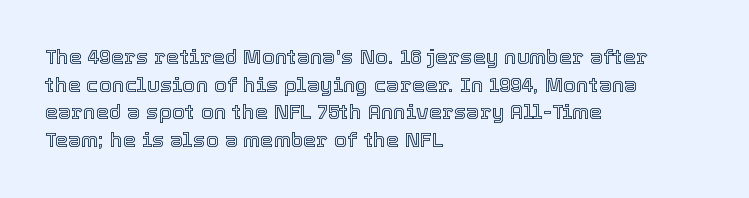
{"italic": "no", "underline": "no", "align": "left", "line_spacing": "normal", "line_spacing_ratio": 1.32, "letter_spacing": "normal", "letter_spacing_em": 0.0, "glyph_px": 21}
